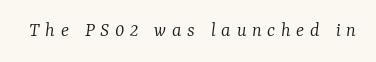
{"italic": "yes", "lean": "right", "slant_degrees": 7, "bold": "no", "underline": "no", "letter_spacing": "wide", "letter_spacing_em": 0.27, "glyph_px": 21}
